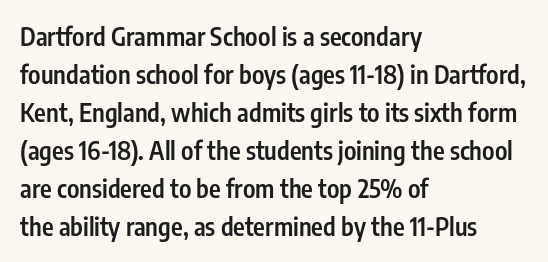
The image shows 25 px text type, upright; set left-aligned, normal line spacing (1.52x), normal letter spacing, not underlined.
